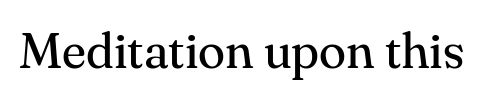
{"serif": "yes", "italic": "no", "bold": "no", "weight": "regular", "width": "normal", "stroke_contrast": "medium", "x_height": "small", "monospaced": "no", "underline": "no", "letter_spacing": "normal", "letter_spacing_em": 0.0, "glyph_px": 50}
